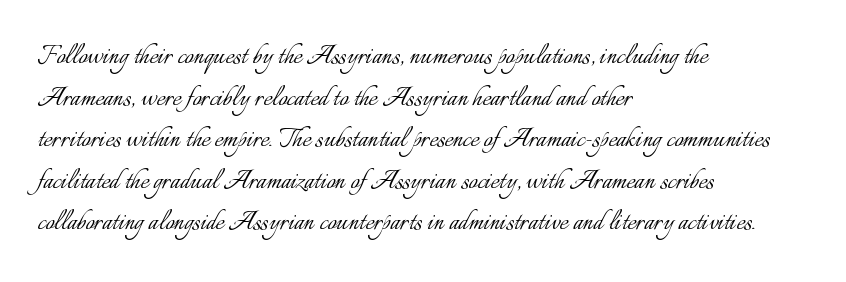
Q: Is the text bold? A: No.
Q: Is the text italic (slanted)? A: Yes.
Q: Is the text underlined? A: No.
Q: How is the paragraph aligned? A: Left-aligned.
Q: Is the spacing between letters normal or unusually wide? A: Normal.
Q: Is the spacing between lines tight, normal or loose? A: Normal.
Q: Width (condensed, normal, or wide)? A: Normal.
Q: Stroke contrast? A: Low.
Q: x-height? A: Small.
Q: Monospaced? A: No.
